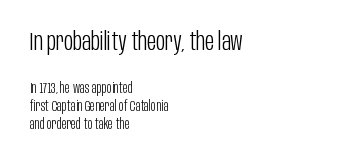
{"italic": "no", "bold": "no", "underline": "no", "align": "left", "line_spacing": "normal", "line_spacing_ratio": 1.26, "letter_spacing": "normal", "letter_spacing_em": 0.0, "larger_block": "first", "size_ratio": 1.79, "glyph_px": 25}
